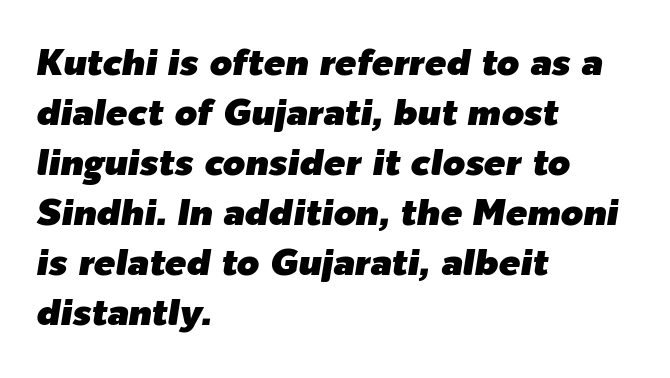
{"italic": "yes", "lean": "right", "slant_degrees": 9, "width": "normal", "stroke_contrast": "low", "x_height": "medium", "monospaced": "no", "underline": "no", "align": "left", "line_spacing": "normal", "line_spacing_ratio": 1.39, "letter_spacing": "normal", "letter_spacing_em": 0.0, "glyph_px": 36}
